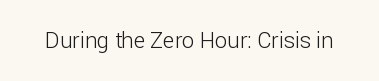
Q: Is the text bold? A: No.
Q: Is the text italic (slanted)? A: No, it is upright.
Q: Is the text underlined? A: No.
Q: Is the spacing between letters normal or unusually wide? A: Normal.
